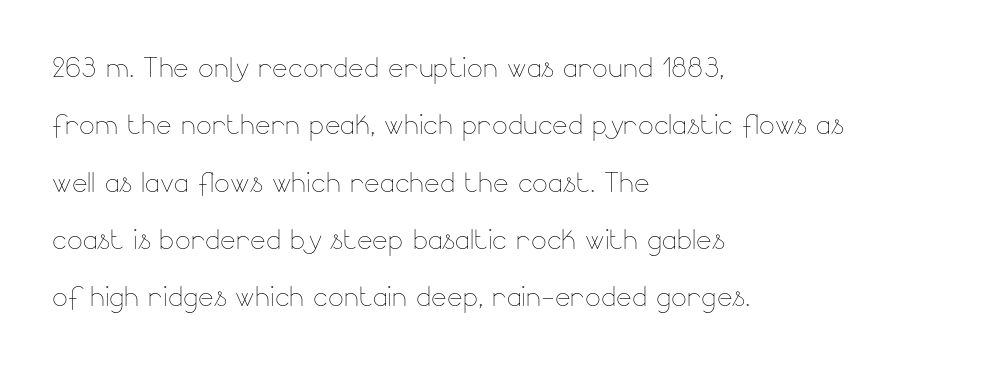
The image shows 37 px thin type, upright; set left-aligned, normal line spacing (1.55x), normal letter spacing, not underlined; low stroke contrast and a small x-height.
